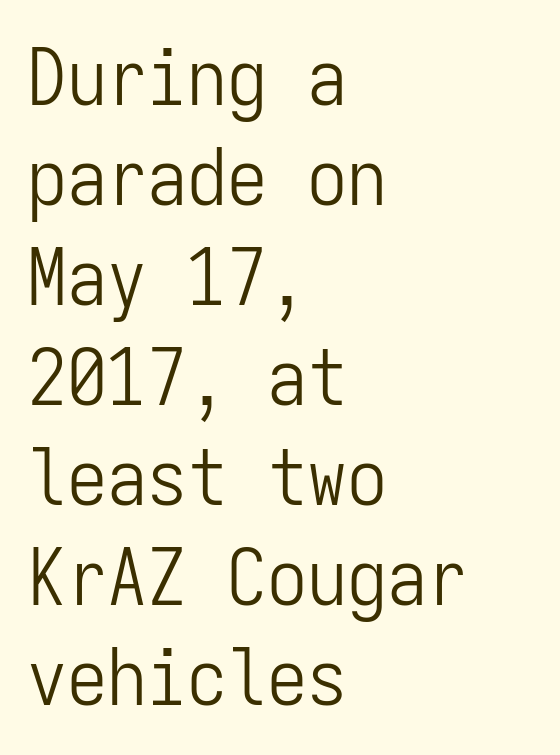
The type family on display is of the sans-serif kind. Nothing heavy about these letters — not bold at all. Vertically, the passage feels balanced, rows spaced as you'd expect. Italic: no, the glyphs are upright roman. One-word summary of the alignment: left. Plain, unruled lines of type.
